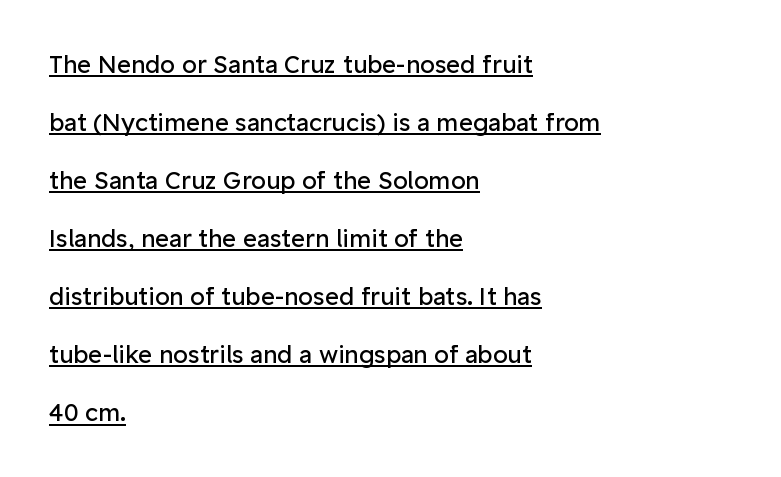
This sample is left-justified, so line endings fall wherever the words run out. Glance below the letters and you will spot a drawn line. Every character sits straight up, as roman type does. The rendering uses a large line-height, opening up the rows. Ink coverage per letter is moderate at most. Spacing between characters is what you'd get straight out of the box.
